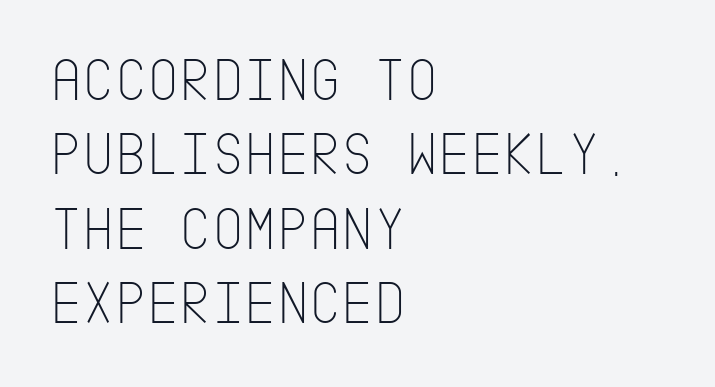
{"serif": "no", "italic": "no", "bold": "no", "weight": "thin", "width": "condensed", "stroke_contrast": "low", "x_height": "large", "underline": "no", "align": "left", "line_spacing_ratio": 1.2, "letter_spacing": "normal", "letter_spacing_em": 0.0, "glyph_px": 62}
